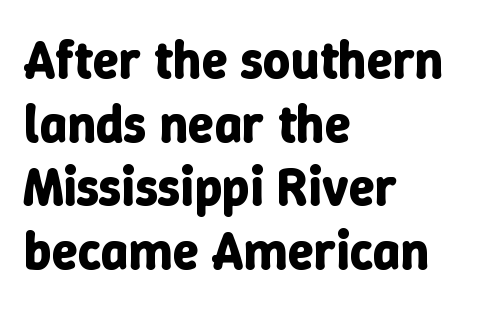
{"italic": "no", "bold": "yes", "weight": "bold", "width": "normal", "stroke_contrast": "low", "x_height": "medium", "monospaced": "no", "underline": "no", "align": "left", "line_spacing_ratio": 1.2, "letter_spacing": "normal", "letter_spacing_em": 0.0, "glyph_px": 53}
